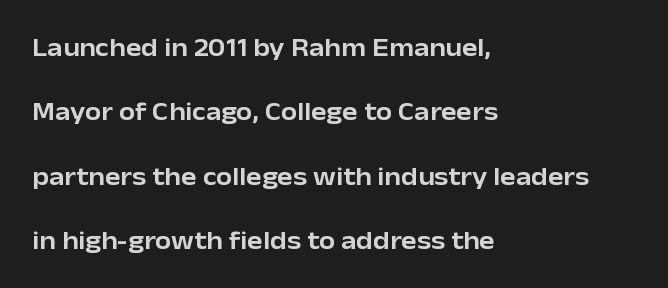
Q: Is the text italic (slanted)? A: No, it is upright.
Q: Is the text underlined? A: No.
Q: How is the paragraph aligned? A: Left-aligned.
Q: Is the spacing between letters normal or unusually wide? A: Normal.
Q: Is the spacing between lines tight, normal or loose? A: Loose.
